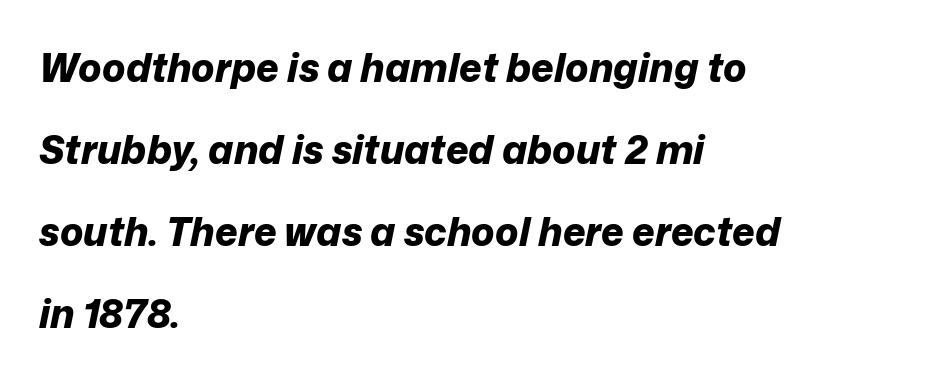
Q: Is the text bold? A: Yes.
Q: Is the text italic (slanted)? A: Yes, it leans right by about 12 degrees.
Q: Is the text underlined? A: No.
Q: How is the paragraph aligned? A: Left-aligned.
Q: Is the spacing between letters normal or unusually wide? A: Normal.
Q: Is the spacing between lines tight, normal or loose? A: Loose.
Q: Width (condensed, normal, or wide)? A: Normal.
Q: Stroke contrast? A: Low.
Q: x-height? A: Medium.
Q: Monospaced? A: No.
